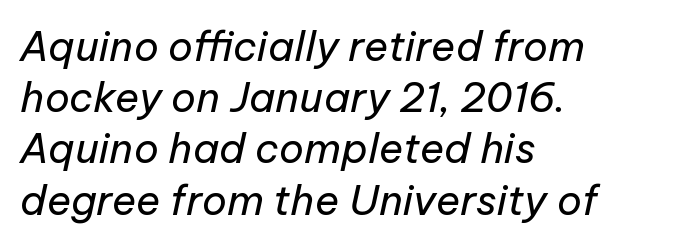
{"italic": "yes", "lean": "right", "slant_degrees": 12, "bold": "no", "weight": "regular", "width": "normal", "stroke_contrast": "low", "x_height": "medium", "monospaced": "no", "underline": "no", "align": "left", "line_spacing": "normal", "line_spacing_ratio": 1.25, "letter_spacing": "normal", "letter_spacing_em": 0.0, "glyph_px": 41}
